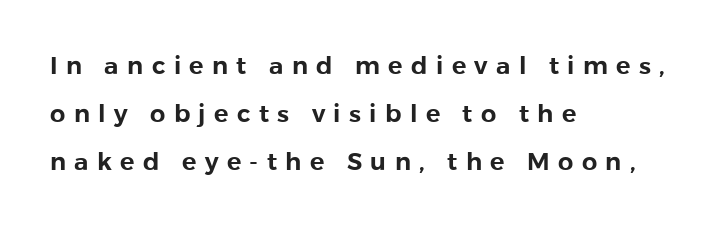
{"italic": "no", "underline": "no", "align": "left", "line_spacing": "loose", "line_spacing_ratio": 2.0, "letter_spacing": "wide", "letter_spacing_em": 0.35, "glyph_px": 24}
